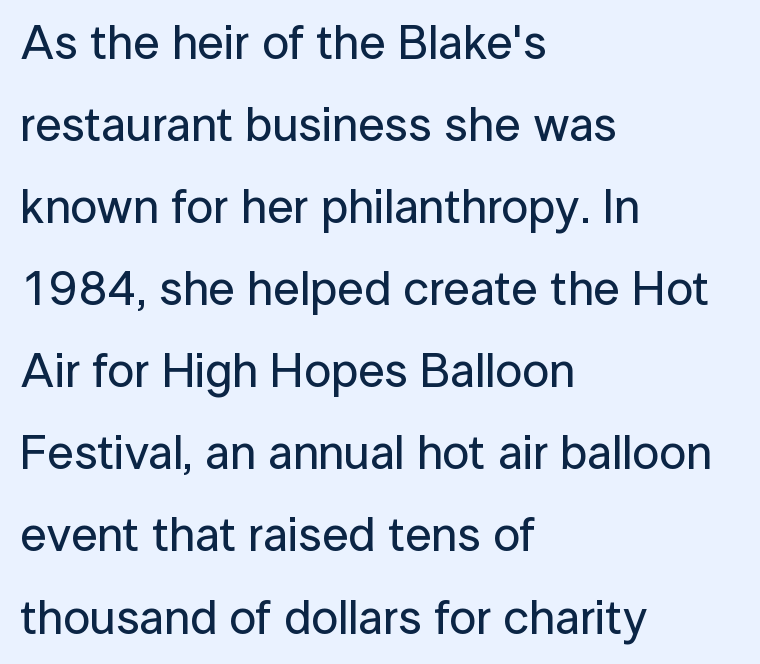
Q: Is the text italic (slanted)? A: No, it is upright.
Q: Is the typeface a serif or a sans-serif typeface? A: Sans-serif.
Q: Is the text underlined? A: No.
Q: How is the paragraph aligned? A: Left-aligned.
Q: Is the spacing between letters normal or unusually wide? A: Normal.
Q: Width (condensed, normal, or wide)? A: Normal.
Q: Stroke contrast? A: Low.
Q: x-height? A: Medium.
Q: Monospaced? A: No.
